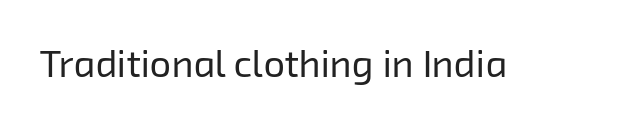
Q: Is the text bold? A: No.
Q: Is the typeface a serif or a sans-serif typeface? A: Sans-serif.
Q: Is the text underlined? A: No.
Q: Is the spacing between letters normal or unusually wide? A: Normal.
Q: Width (condensed, normal, or wide)? A: Normal.
Q: Stroke contrast? A: Low.
Q: x-height? A: Medium.
Q: Monospaced? A: No.
